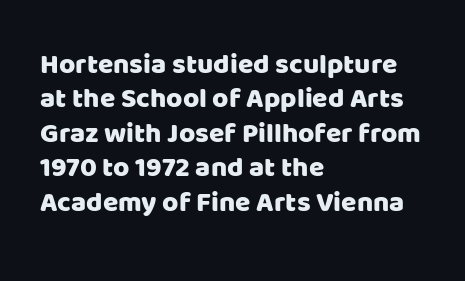
In terms of posture, this sample is upright. Students, note that the glyphs here touch the page at normal intervals. A typesetter would call this proportional, since set widths differ per character. No feet cap the strokes, marking this as sans-serif type. Descenders are the only things crossing below the line. The typesetter chose a ragged-right arrangement here.
